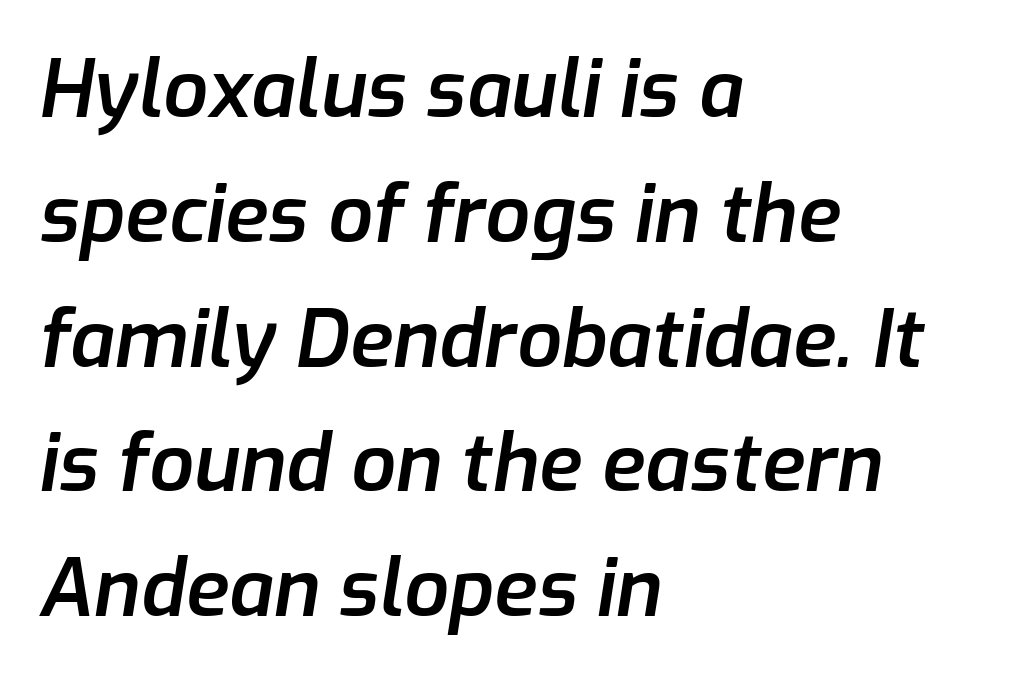
Q: Is the text bold? A: Semi-bold.
Q: Is the text italic (slanted)? A: Yes, it leans right by about 9 degrees.
Q: Is the text underlined? A: No.
Q: How is the paragraph aligned? A: Left-aligned.
Q: Is the spacing between letters normal or unusually wide? A: Normal.
Q: Is the spacing between lines tight, normal or loose? A: Normal.
Q: Width (condensed, normal, or wide)? A: Normal.
Q: Stroke contrast? A: Low.
Q: x-height? A: Medium.
Q: Monospaced? A: No.
